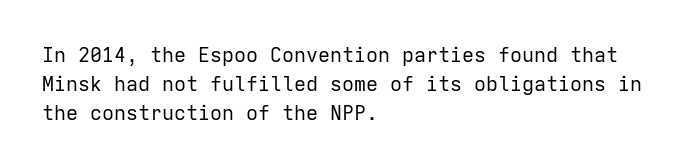
Q: Is the text bold? A: No.
Q: Is the text italic (slanted)? A: No, it is upright.
Q: Is the text underlined? A: No.
Q: How is the paragraph aligned? A: Left-aligned.
Q: Is the spacing between letters normal or unusually wide? A: Normal.
Q: Is the spacing between lines tight, normal or loose? A: Normal.
